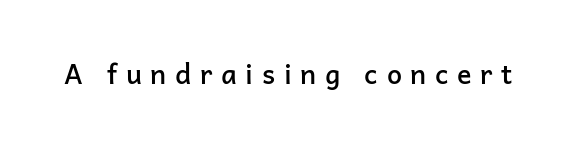
Q: Is the text bold? A: Semi-bold.
Q: Is the text italic (slanted)? A: No, it is upright.
Q: Is the text underlined? A: No.
Q: Is the spacing between letters normal or unusually wide? A: Unusually wide.
